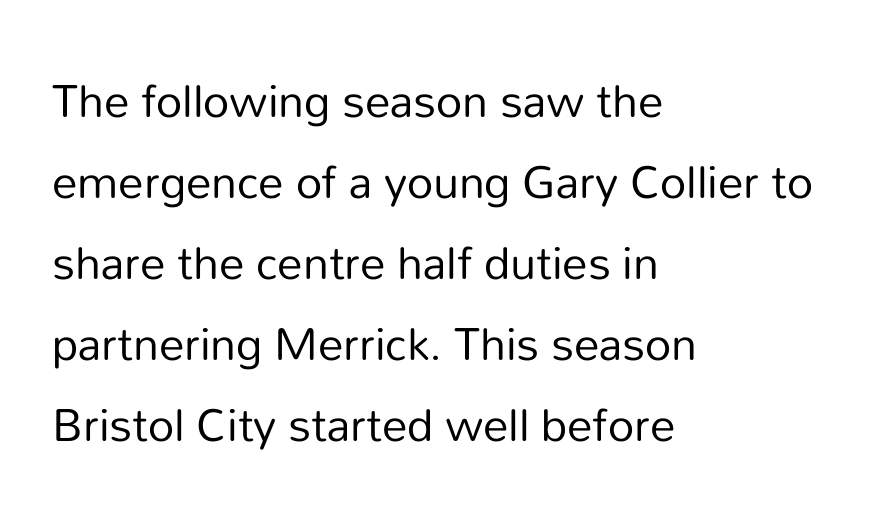
{"serif": "no", "italic": "no", "bold": "no", "weight": "regular", "width": "normal", "stroke_contrast": "low", "x_height": "medium", "monospaced": "no", "underline": "no", "align": "left", "line_spacing": "normal", "line_spacing_ratio": 1.59, "letter_spacing": "normal", "letter_spacing_em": 0.0, "glyph_px": 51}
